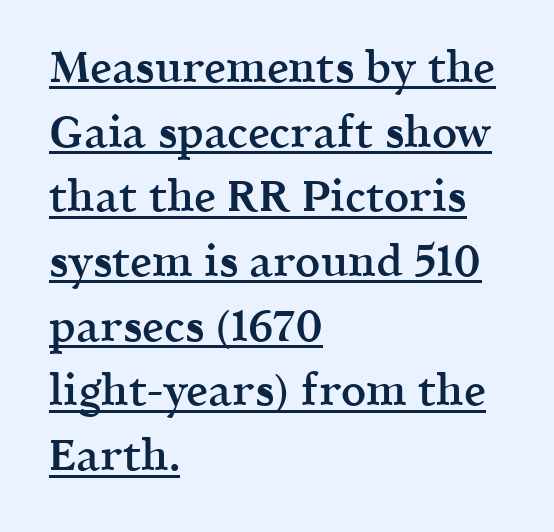
{"serif": "yes", "italic": "no", "bold": "semi", "weight": "semibold", "width": "normal", "x_height": "medium", "monospaced": "no", "underline": "yes", "align": "left", "line_spacing": "normal", "line_spacing_ratio": 1.47, "letter_spacing": "normal", "letter_spacing_em": 0.0, "glyph_px": 44}
